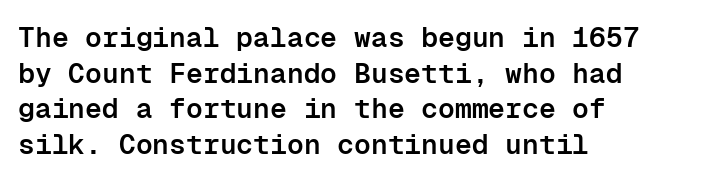
Q: Is the text bold? A: Semi-bold.
Q: Is the text italic (slanted)? A: No, it is upright.
Q: Is the typeface a serif or a sans-serif typeface? A: Sans-serif.
Q: Is the text underlined? A: No.
Q: How is the paragraph aligned? A: Left-aligned.
Q: Is the spacing between letters normal or unusually wide? A: Normal.
Q: Is the spacing between lines tight, normal or loose? A: Normal.
Q: Width (condensed, normal, or wide)? A: Normal.
Q: Stroke contrast? A: Low.
Q: x-height? A: Medium.
Q: Monospaced? A: Yes.
